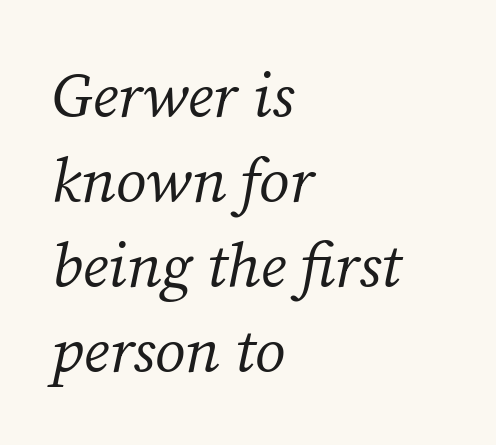
The image shows 62 px regular-weight serif type, italic (leaning right); set left-aligned, normal line spacing (1.37x), normal letter spacing, not underlined; medium stroke contrast and a medium x-height.
